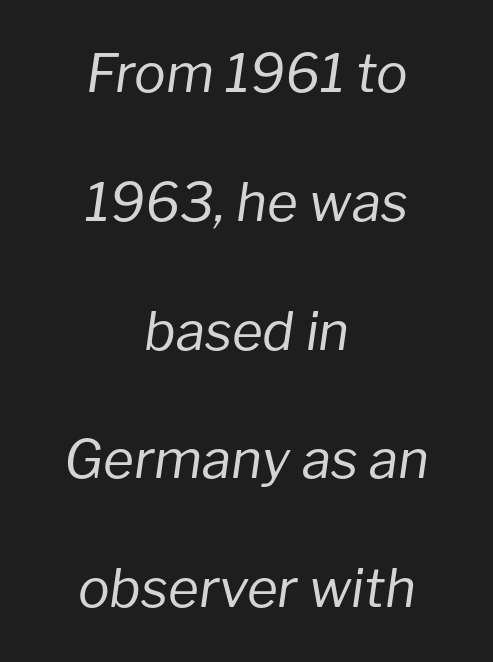
Q: Is the text bold? A: No.
Q: Is the text italic (slanted)? A: Yes, it leans right by about 8 degrees.
Q: Is the text underlined? A: No.
Q: How is the paragraph aligned? A: Centered.
Q: Is the spacing between letters normal or unusually wide? A: Normal.
Q: Is the spacing between lines tight, normal or loose? A: Loose.
Q: Width (condensed, normal, or wide)? A: Normal.
Q: Stroke contrast? A: Low.
Q: x-height? A: Medium.
Q: Monospaced? A: No.
